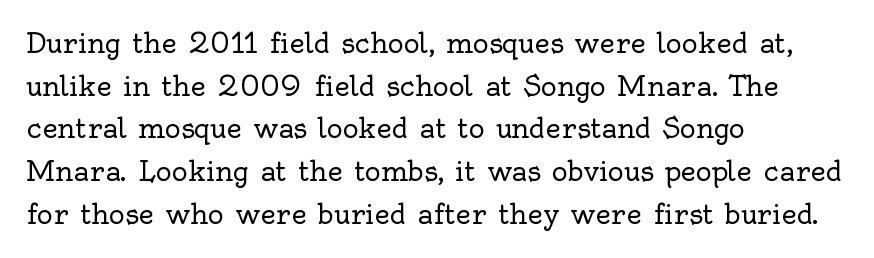
The ragged edge is on the right, which tells us the setting is flush left. Vertical strokes here are truly vertical. Heaviness? Minimal to ordinary, like unemphasized prose. Lines of text with bare space underneath.
